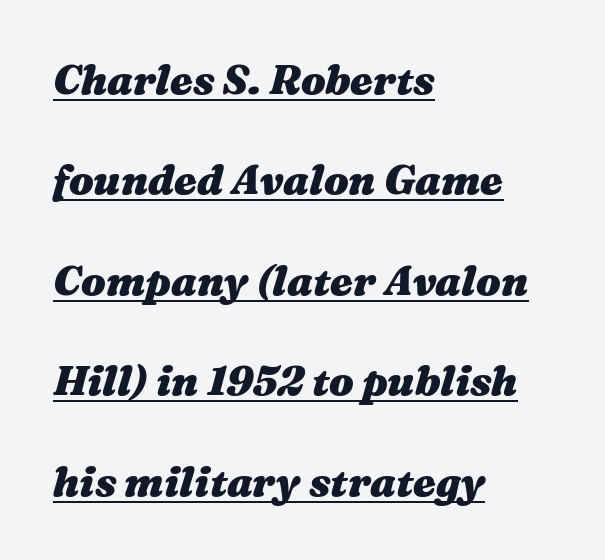
Emphasis is given by a line drawn under the lettering. These lines are rendered in a variable-pitch font. Yep, that's italic — everything's leaning. If you drew a ruler down the left edge, every line would touch it.
